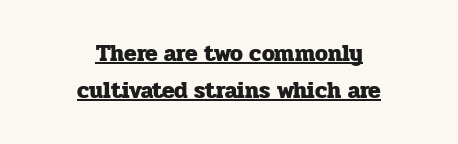
Compared with undecorated copy, this sample adds a rule below the words. Its strokes are broad and dark, the hallmark of bold type. No extra tracking has been applied to these lines. This block has exactly the height ordinary leading produces. Characters remain perfectly vertical along every line. The setting favours the middle, as headings and verse often do.
